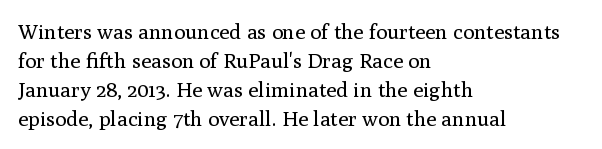
The image shows 21 px text type, upright; set left-aligned, normal line spacing (1.38x), normal letter spacing, not underlined.
